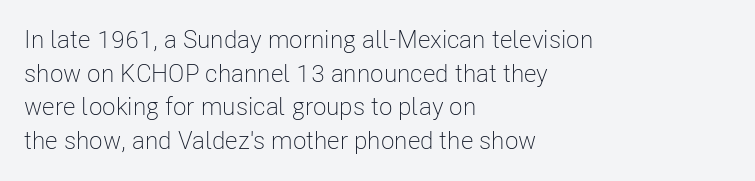
{"italic": "no", "bold": "no", "underline": "no", "align": "left", "line_spacing": "normal", "line_spacing_ratio": 1.35, "letter_spacing": "normal", "letter_spacing_em": 0.0, "glyph_px": 25}
